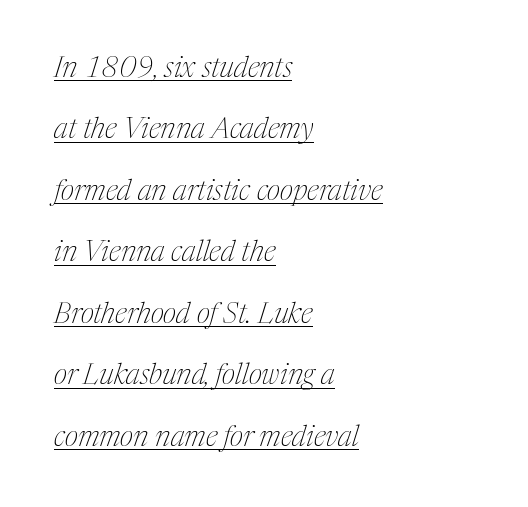
Each line starts at the same left margin while the right side varies. Is the type slanted? Yes — the strokes lean at a clear angle. Vertically, the passage feels expansive, rows floating well apart. Short note: letters normally spaced. Quick note: underline on.
